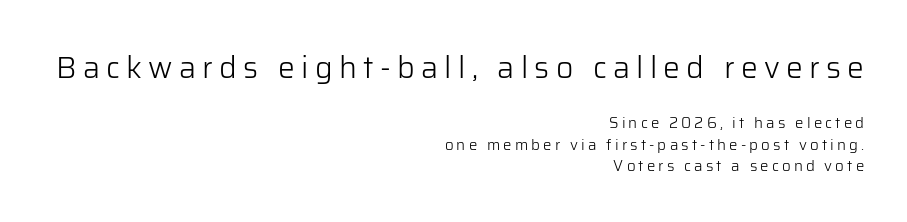
The image shows 30 px light sans-serif type, upright; set right-aligned, normal line spacing (1.44x), unusually wide letter spacing (+0.21 em), not underlined; the first (top) block is 2.0x larger; low stroke contrast and a medium x-height.
